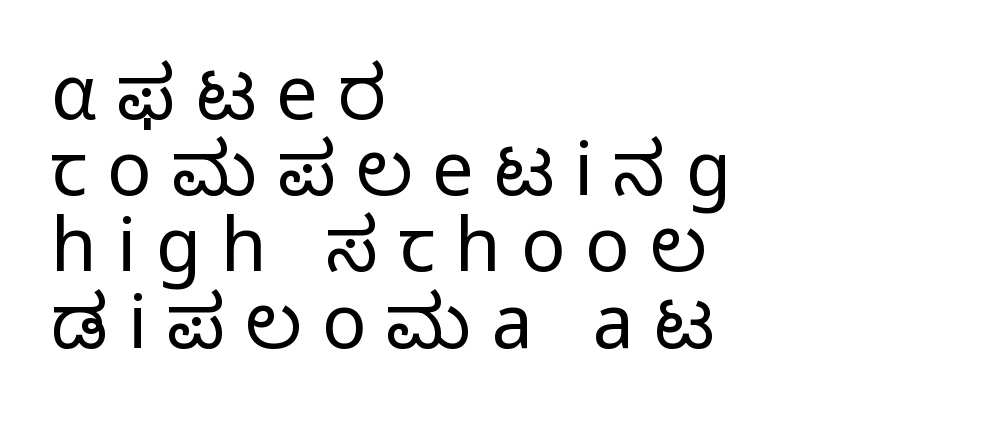
The image shows 74 px light sans-serif type, upright; set left-aligned, tight line spacing (1.03x), unusually wide letter spacing (+0.27 em), not underlined; low stroke contrast and a medium x-height.
